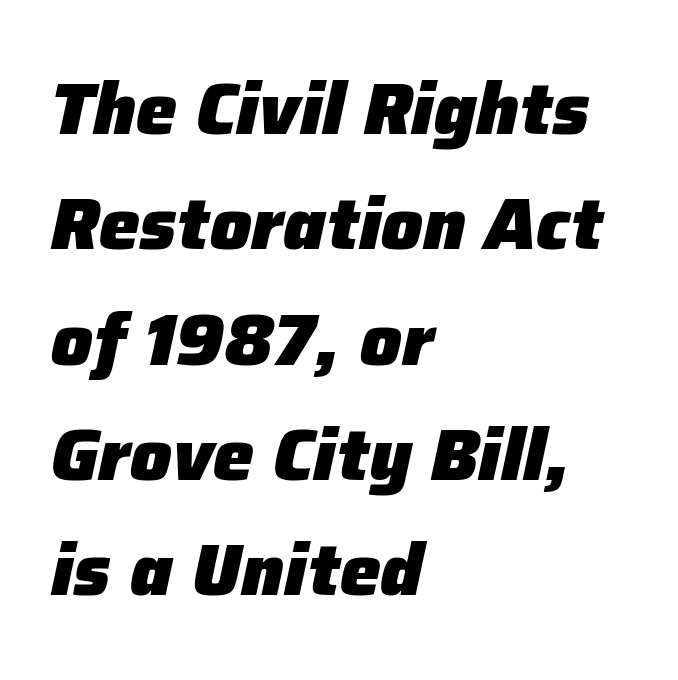
The gaps between neighbouring characters are ordinary and unremarkable. Quick note: interline space is typical. Do the characters align in a grid? No, the font is proportional. The specimen reads as italic at a glance.
